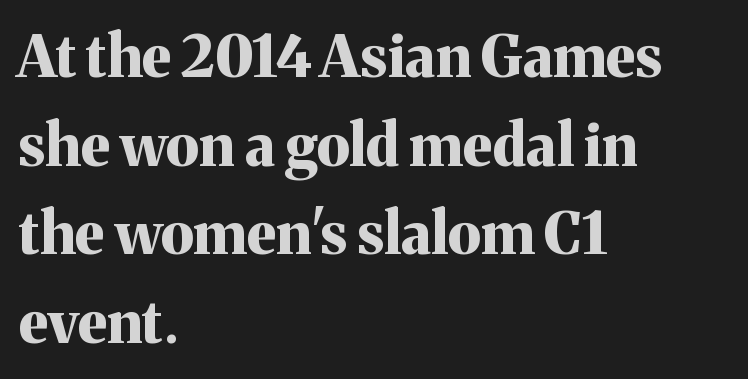
{"serif": "yes", "italic": "no", "bold": "yes", "weight": "bold", "width": "normal", "stroke_contrast": "medium", "x_height": "medium", "monospaced": "no", "underline": "no", "align": "left", "line_spacing": "normal", "line_spacing_ratio": 1.53, "letter_spacing": "normal", "letter_spacing_em": 0.0, "glyph_px": 58}
